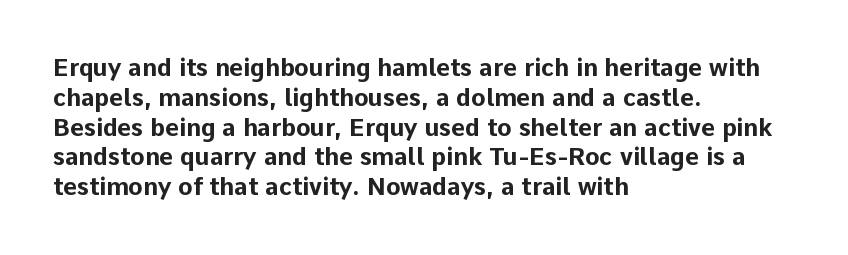
Q: Is the text bold? A: Yes.
Q: Is the text italic (slanted)? A: No, it is upright.
Q: Is the text underlined? A: No.
Q: How is the paragraph aligned? A: Left-aligned.
Q: Is the spacing between letters normal or unusually wide? A: Normal.
